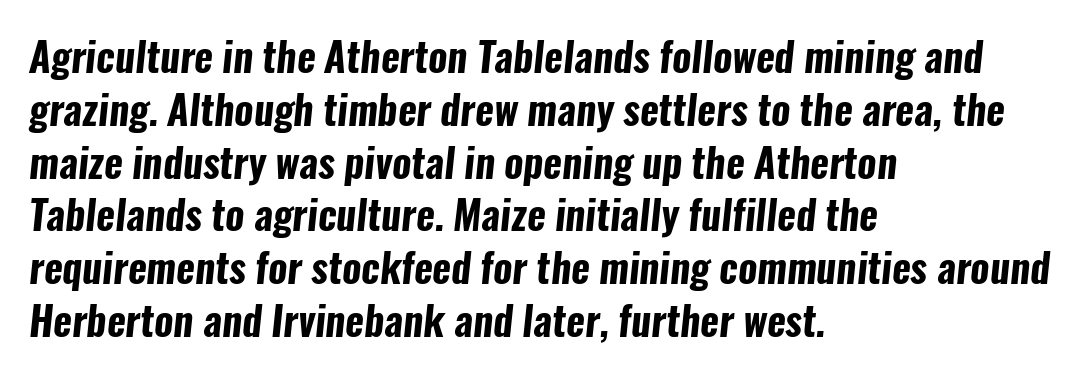
{"serif": "no", "bold": "yes", "weight": "bold", "width": "condensed", "stroke_contrast": "low", "x_height": "medium", "monospaced": "no", "underline": "no", "align": "left", "line_spacing": "normal", "line_spacing_ratio": 1.32, "letter_spacing": "normal", "letter_spacing_em": 0.0, "glyph_px": 40}
